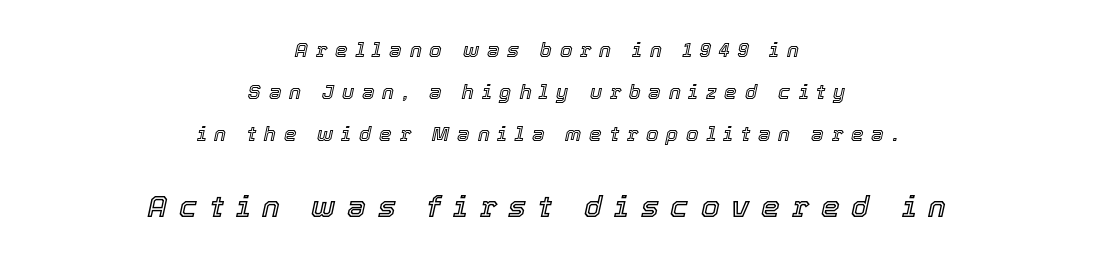
{"italic": "yes", "lean": "right", "slant_degrees": 12, "width": "normal", "x_height": "medium", "monospaced": "no", "underline": "no", "align": "center", "line_spacing": "loose", "line_spacing_ratio": 2.11, "letter_spacing": "wide", "letter_spacing_em": 0.39, "larger_block": "second", "size_ratio": 1.5, "glyph_px": 30}
